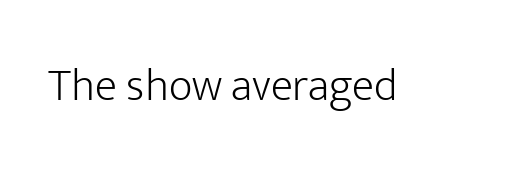
Q: Is the text bold? A: No.
Q: Is the text italic (slanted)? A: No, it is upright.
Q: Is the typeface a serif or a sans-serif typeface? A: Sans-serif.
Q: Is the text underlined? A: No.
Q: Is the spacing between letters normal or unusually wide? A: Normal.
Q: Width (condensed, normal, or wide)? A: Normal.
Q: Stroke contrast? A: Low.
Q: x-height? A: Medium.
Q: Monospaced? A: No.
